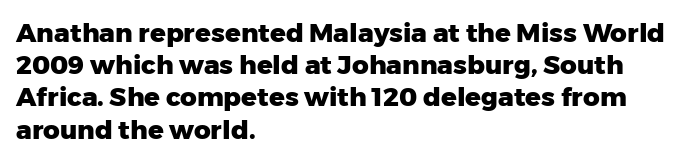
The image shows 26 px bold type, upright; set left-aligned, line spacing 1.24x, normal letter spacing, not underlined.
